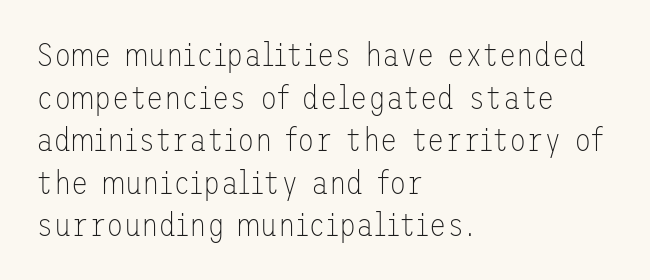
The image shows 32 px thin sans-serif type, upright; set left-aligned, normal line spacing (1.33x), normal letter spacing, not underlined; low stroke contrast and a medium x-height.
